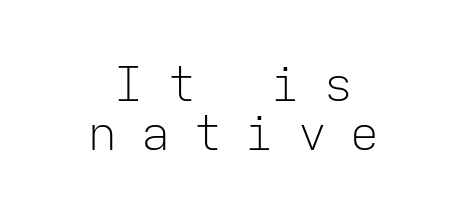
The image shows 48 px light sans-serif type, upright, monospaced; set centered, tight line spacing (1.03x), unusually wide letter spacing (+0.49 em), not underlined; low stroke contrast and a medium x-height.
